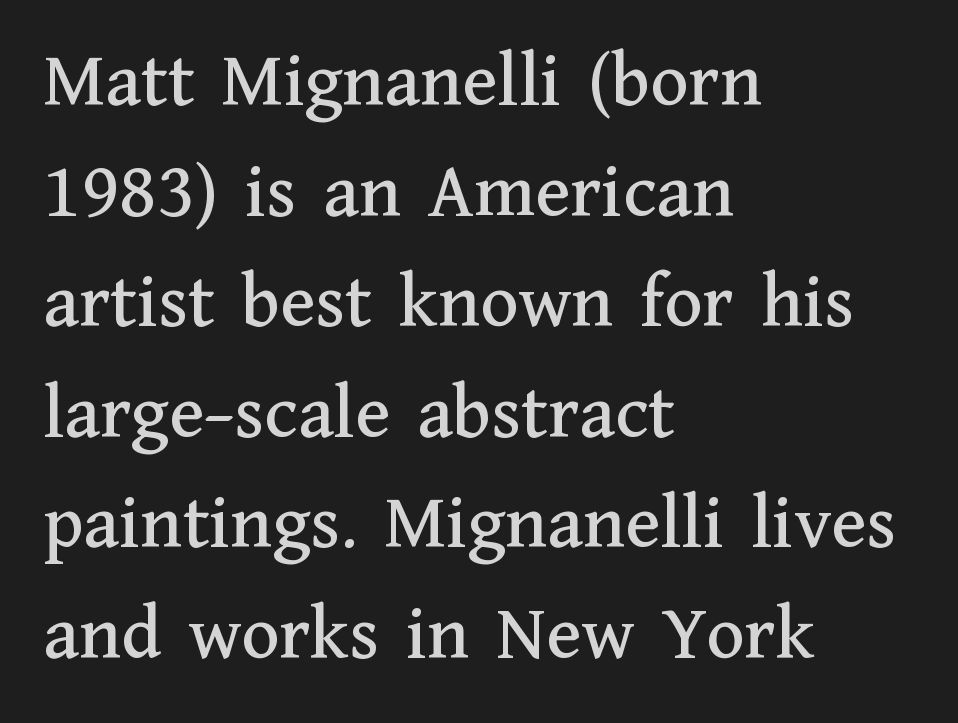
Q: Is the text italic (slanted)? A: No, it is upright.
Q: Is the typeface a serif or a sans-serif typeface? A: Serif.
Q: Is the text underlined? A: No.
Q: How is the paragraph aligned? A: Left-aligned.
Q: Is the spacing between letters normal or unusually wide? A: Normal.
Q: Is the spacing between lines tight, normal or loose? A: Normal.
Q: Width (condensed, normal, or wide)? A: Normal.
Q: Stroke contrast? A: Medium.
Q: x-height? A: Medium.
Q: Monospaced? A: No.
